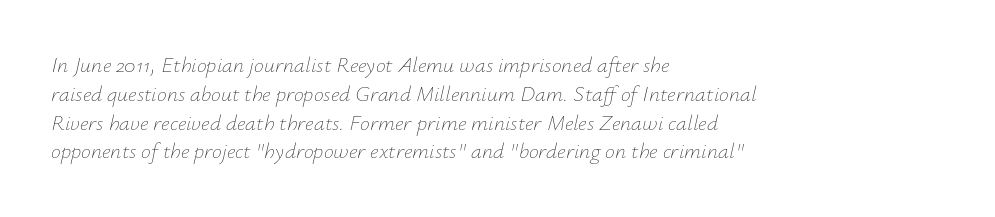
Notice how the passage keeps a crisp vertical edge on the left only. Is this a heavy cut? Hardly; it is regular or lighter. The space beneath each line is pristine and unruled. Evenly set lines give the paragraph a standard silhouette.
